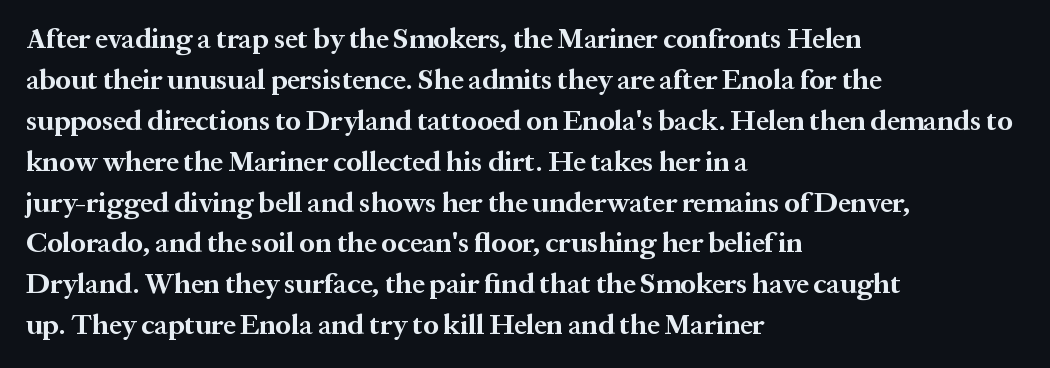
I'd call this a serif setting — the letters wear small feet. The specimen omits any rule beneath the text block's lines. The letters advance in unequal steps, a hallmark of proportional type. Each word holds together tightly as a unit, with standard inter-letter gaps.
